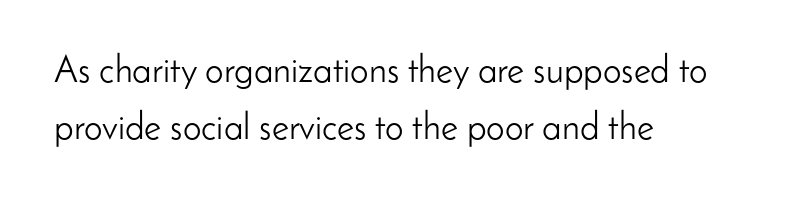
This rendering leaves character spacing at its baseline value. The setting favours the left margin, as ordinary paragraphs usually do. This block has exactly the height ordinary leading produces. The weight would be labelled regular, book, light, or lighter still.
